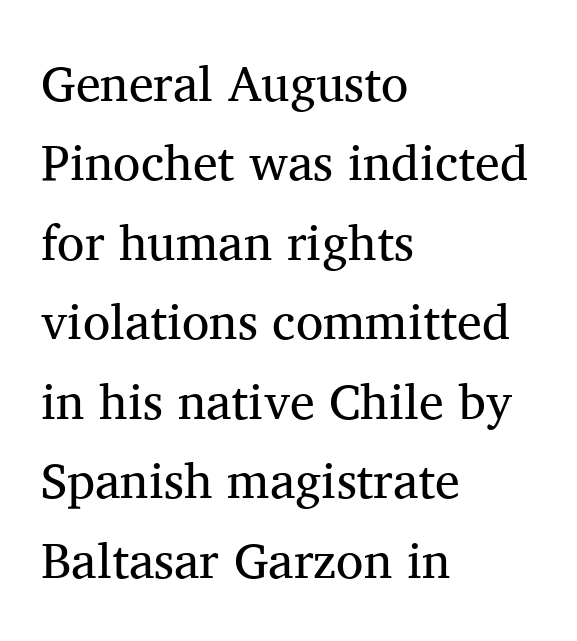
Is the letter spacing exaggerated? No — it looks like the ordinary default. This rendering features lettering with no underline. Is there any slant? The stems are plumb. Normally led — the rows are evenly, conventionally spaced. These lines are composed in type with serifs.
